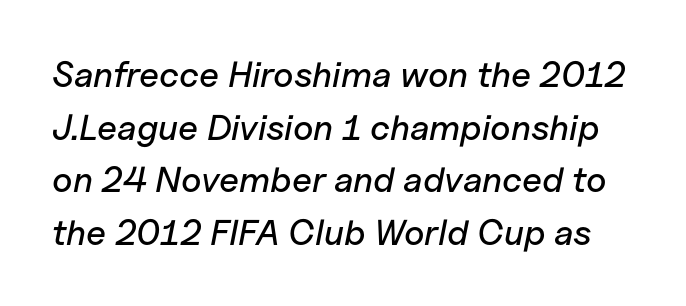
{"italic": "yes", "lean": "right", "slant_degrees": 11, "width": "normal", "stroke_contrast": "low", "x_height": "medium", "monospaced": "no", "underline": "no", "line_spacing": "normal", "line_spacing_ratio": 1.46, "letter_spacing": "normal", "letter_spacing_em": 0.0, "glyph_px": 36}
